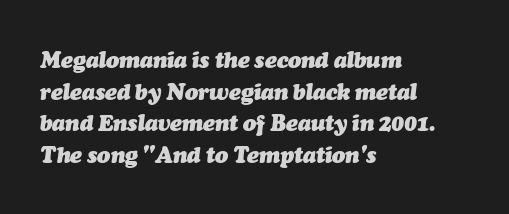
Evenly set lines give the paragraph a standard silhouette. There is no visible air inserted between adjacent glyphs. No word sits above an underline. Layout note: lines flush left. Slant detected: the letters are inclined.
